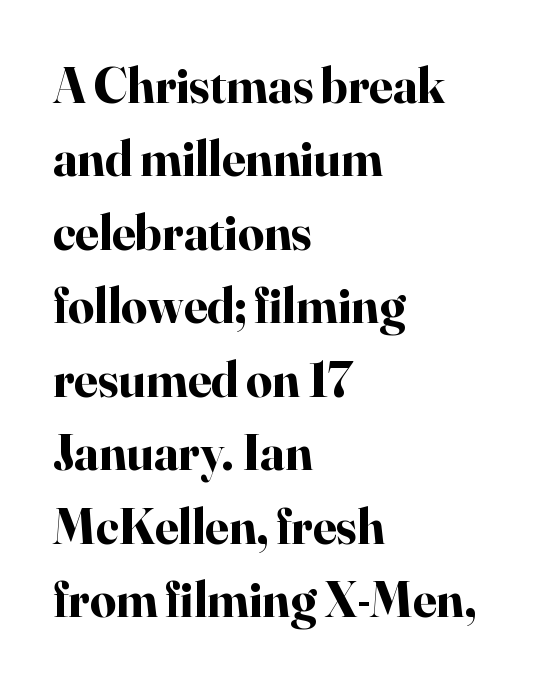
Looks like regular typesetting: each glyph gets only the width it needs. Inter-character spacing is left at the font's built-in metrics. Layout note: lines flush left. Does the weight exceed regular? Yes, all the way to bold.
